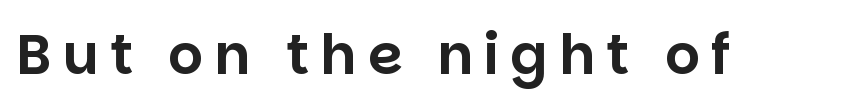
The image shows 55 px sans-serif type, upright; set unusually wide letter spacing (+0.2 em), not underlined; low stroke contrast and a large x-height.
